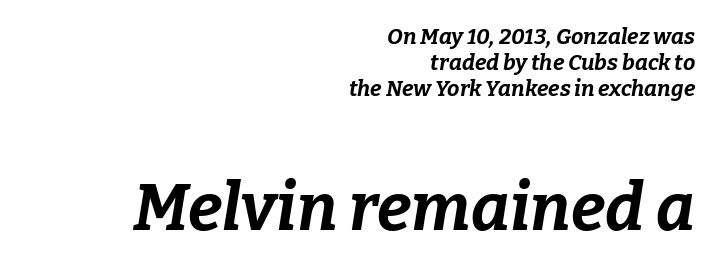
Do the characters align in a grid? No, the font is proportional. The gap between lines stays unmarked. A student would call this right alignment; a typographer would say flush right, rag left. Nothing unusual about the tracking: characters are spaced as the font intends.
